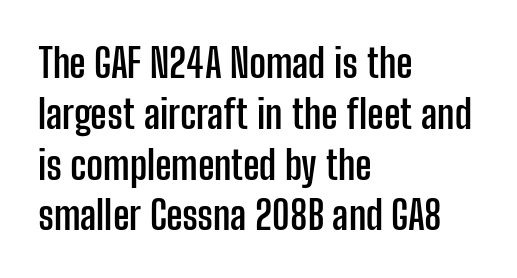
Q: Is the text bold? A: Yes.
Q: Is the text italic (slanted)? A: No, it is upright.
Q: Is the typeface a serif or a sans-serif typeface? A: Sans-serif.
Q: Is the text underlined? A: No.
Q: How is the paragraph aligned? A: Left-aligned.
Q: Is the spacing between letters normal or unusually wide? A: Normal.
Q: Is the spacing between lines tight, normal or loose? A: Normal.
Q: Width (condensed, normal, or wide)? A: Condensed.
Q: Stroke contrast? A: Low.
Q: x-height? A: Medium.
Q: Monospaced? A: No.
